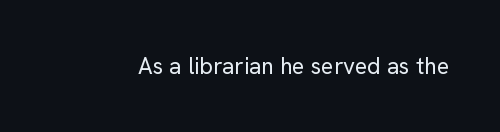
The image shows 23 px text type, upright; set normal letter spacing, not underlined.
